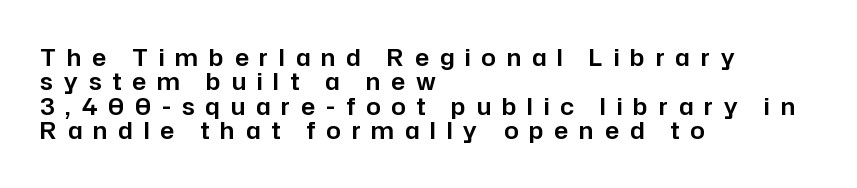
Q: Is the text italic (slanted)? A: No, it is upright.
Q: Is the text underlined? A: No.
Q: How is the paragraph aligned? A: Left-aligned.
Q: Is the spacing between letters normal or unusually wide? A: Unusually wide.
Q: Is the spacing between lines tight, normal or loose? A: Tight.
